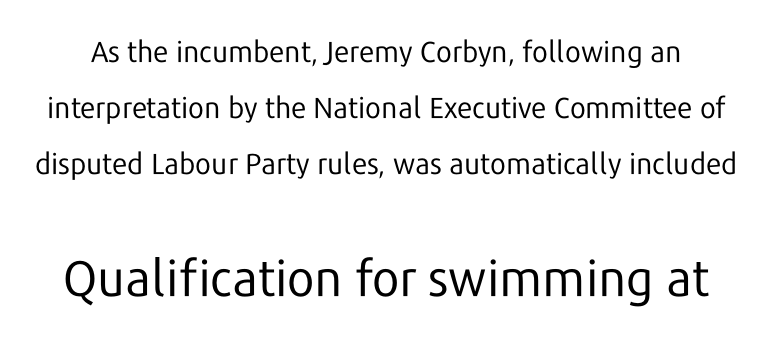
Q: Is the text bold? A: No.
Q: Is the text italic (slanted)? A: No, it is upright.
Q: Is the typeface a serif or a sans-serif typeface? A: Sans-serif.
Q: Is the text underlined? A: No.
Q: Is the spacing between letters normal or unusually wide? A: Normal.
Q: Is the spacing between lines tight, normal or loose? A: Loose.
Q: Which block of text is set in a larger size, the first (top) or the second (bottom)? A: The second (bottom) one.
Q: Width (condensed, normal, or wide)? A: Normal.
Q: Stroke contrast? A: Low.
Q: x-height? A: Medium.
Q: Monospaced? A: No.
